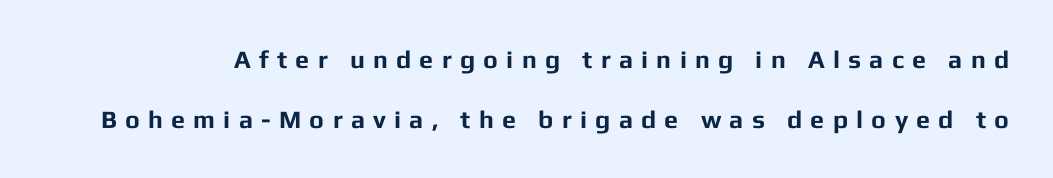
The image shows 25 px bold type, upright; set loose line spacing (2.39x), unusually wide letter spacing (+0.33 em), not underlined.
